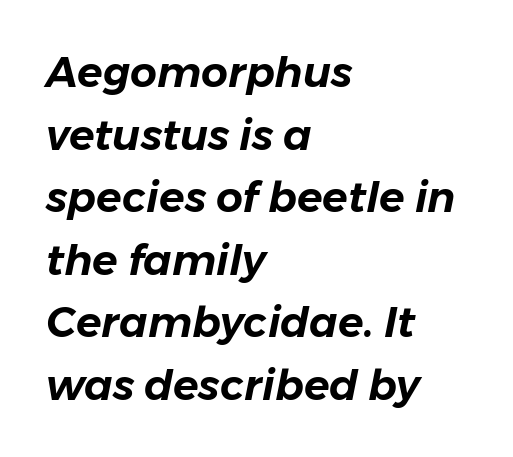
{"italic": "yes", "lean": "right", "slant_degrees": 11, "width": "normal", "stroke_contrast": "low", "x_height": "medium", "monospaced": "no", "underline": "no", "align": "left", "line_spacing": "normal", "line_spacing_ratio": 1.49, "letter_spacing": "normal", "letter_spacing_em": 0.0, "glyph_px": 42}
